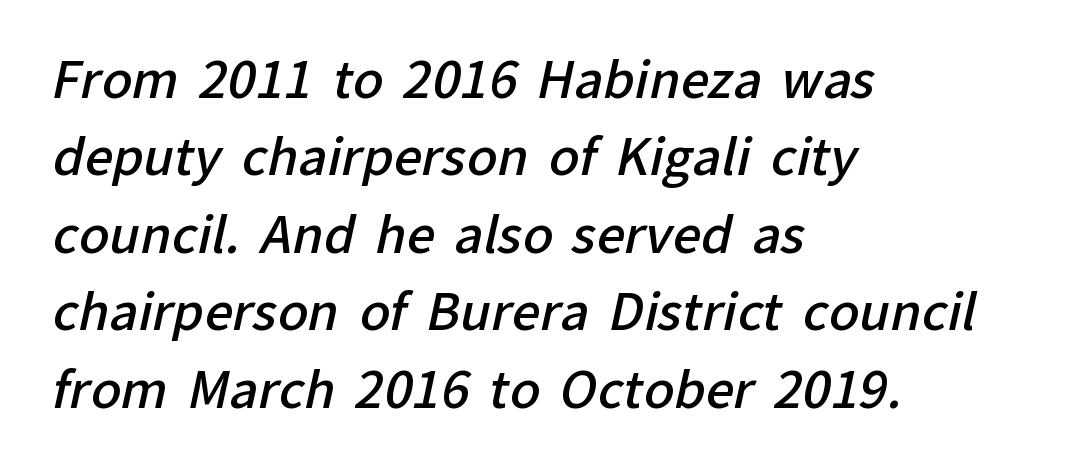
The image shows 50 px semibold sans-serif type; set left-aligned, normal line spacing (1.55x), normal letter spacing, not underlined; low stroke contrast and a medium x-height.
